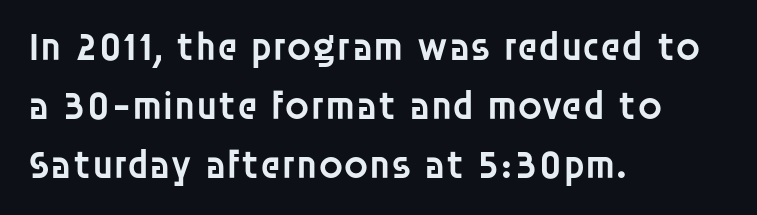
The image shows 40 px semibold sans-serif type, upright; set left-aligned, normal line spacing (1.48x), normal letter spacing, not underlined; low stroke contrast and a large x-height.
